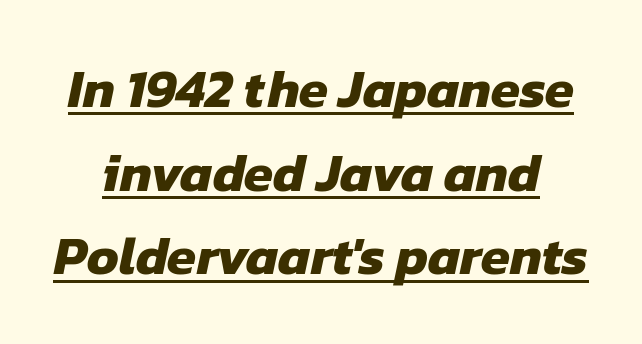
Heavy, bold letterforms. I'd call this a sans setting — the letters go barefoot. Reading down the column, the eye jumps a familiar distance to each next line. Tracking value appears to be zero — textbook default spacing.
